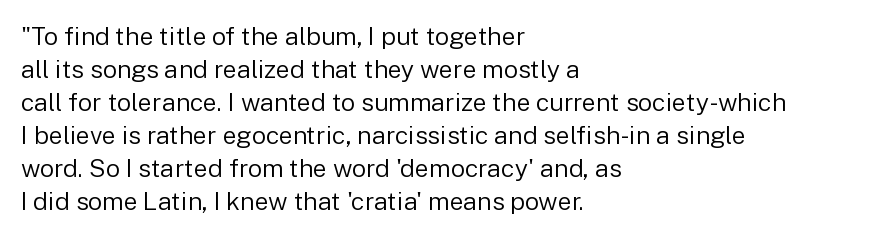
The setting favours the left margin, as ordinary paragraphs usually do. The letters stand upright; this is a roman face. Does the leading feel generous? No, just average. The passage shown has conventional tracking throughout. Each stroke keeps to a modest, everyday thickness or less.
